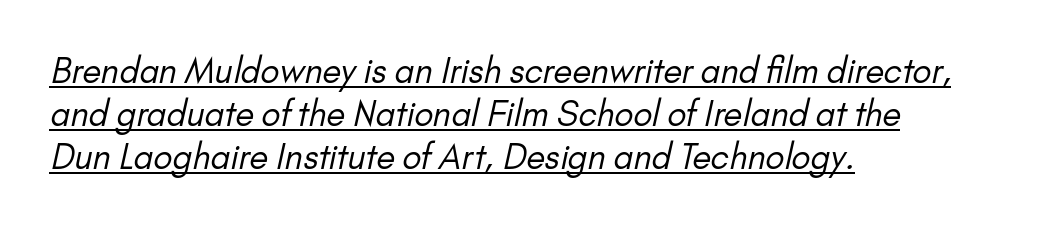
Q: Is the text bold? A: No.
Q: Is the typeface a serif or a sans-serif typeface? A: Sans-serif.
Q: Is the text underlined? A: Yes.
Q: How is the paragraph aligned? A: Left-aligned.
Q: Is the spacing between letters normal or unusually wide? A: Normal.
Q: Is the spacing between lines tight, normal or loose? A: Normal.
Q: Width (condensed, normal, or wide)? A: Normal.
Q: Stroke contrast? A: Low.
Q: x-height? A: Small.
Q: Monospaced? A: No.
